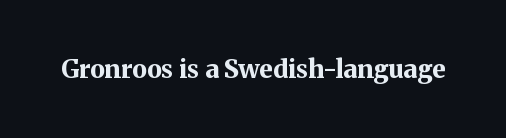
Underlining? Definitely not there. Strong, thick strokes mark this as bold type. This sample uses an upright cut, with every glyph sitting square on the baseline. A typesetter would call this zero additional tracking.
